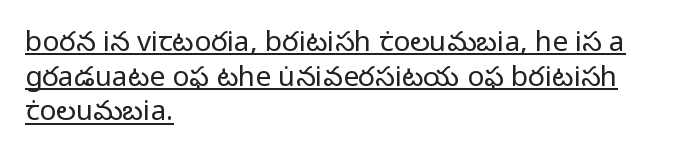
{"serif": "no", "italic": "no", "bold": "no", "weight": "regular", "width": "normal", "stroke_contrast": "low", "x_height": "medium", "monospaced": "no", "underline": "yes", "align": "left", "line_spacing_ratio": 1.24, "letter_spacing": "normal", "letter_spacing_em": 0.0, "glyph_px": 28}
